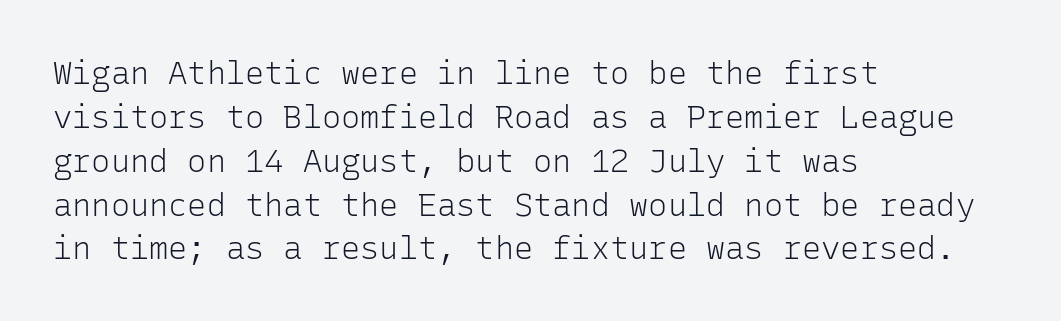
Note the uniform advance width — an 'i' takes as much space as an 'm'. The setting favours the left margin, as ordinary paragraphs usually do. The lettering holds an erect, upright posture throughout. This rendering features lettering with no underline.
